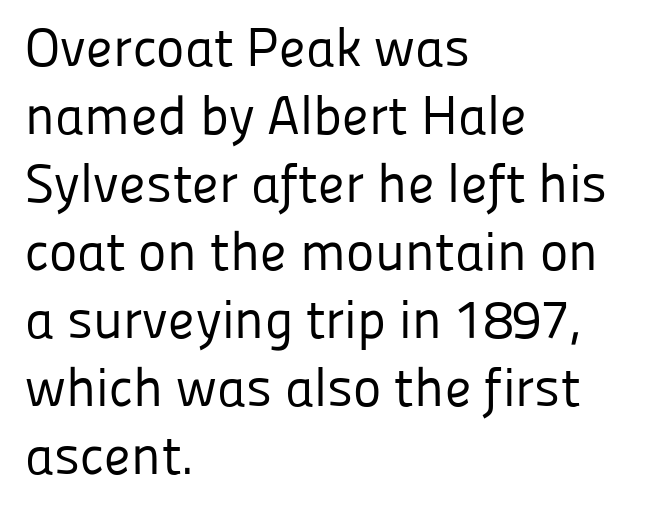
Q: Is the text bold? A: No.
Q: Is the text italic (slanted)? A: No, it is upright.
Q: Is the typeface a serif or a sans-serif typeface? A: Sans-serif.
Q: Is the text underlined? A: No.
Q: How is the paragraph aligned? A: Left-aligned.
Q: Is the spacing between letters normal or unusually wide? A: Normal.
Q: Is the spacing between lines tight, normal or loose? A: Normal.
Q: Width (condensed, normal, or wide)? A: Normal.
Q: Stroke contrast? A: Low.
Q: x-height? A: Medium.
Q: Monospaced? A: No.
